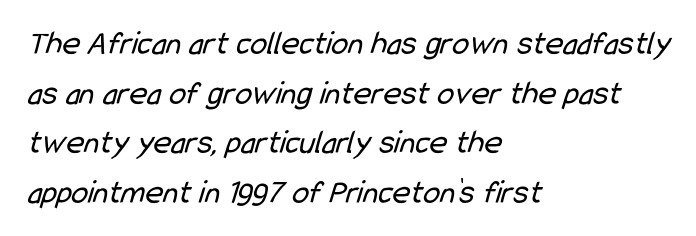
The letterforms sit shoulder to shoulder at normal distance. Bare-footed words on every line. Weight: regular or lighter. Vertical spacing — default. In terms of letterform style, serifs are entirely absent.
